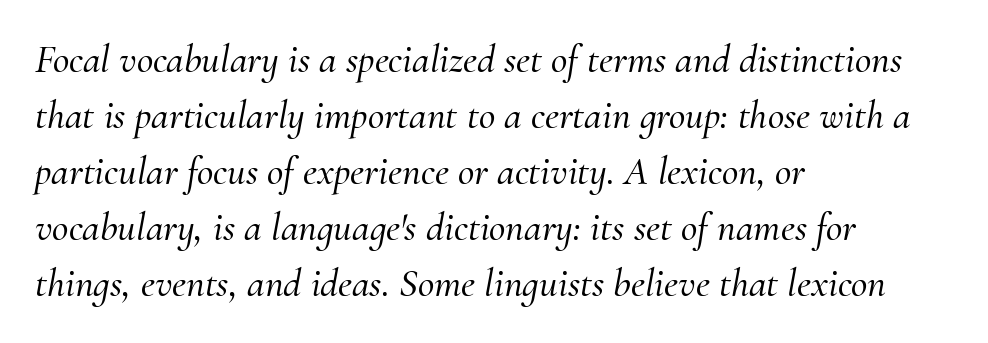
The line texture is even and compact thanks to regular tracking. The strip under each line holds only bare page. Every row of glyphs begins at an identical x-position on the left. If you drew a line through each stem, it would be angled. Does the leading feel generous? No, just average. In terms of letterform style, serifs are clearly present.
